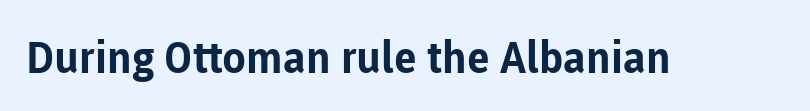
The tracking reads as untouched default to a designer's eye. Only glyphs here, with clear space below each row. The font's upright variant was chosen for this text. Compared with an ordinary text face, these strokes are far heavier — a full bold.
